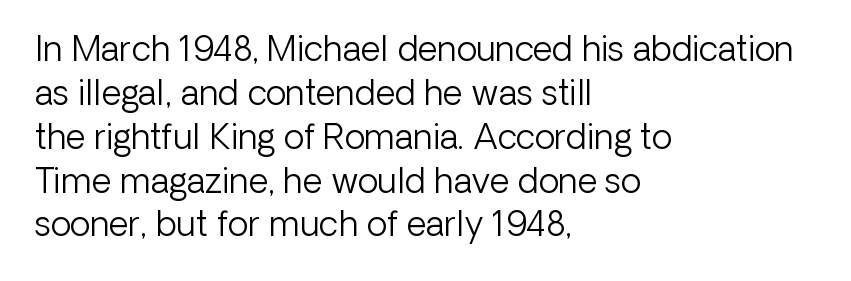
Q: Is the text bold? A: No.
Q: Is the text italic (slanted)? A: No, it is upright.
Q: Is the typeface a serif or a sans-serif typeface? A: Sans-serif.
Q: Is the text underlined? A: No.
Q: How is the paragraph aligned? A: Left-aligned.
Q: Is the spacing between letters normal or unusually wide? A: Normal.
Q: Is the spacing between lines tight, normal or loose? A: Normal.
Q: Width (condensed, normal, or wide)? A: Normal.
Q: Stroke contrast? A: Low.
Q: x-height? A: Medium.
Q: Monospaced? A: No.
